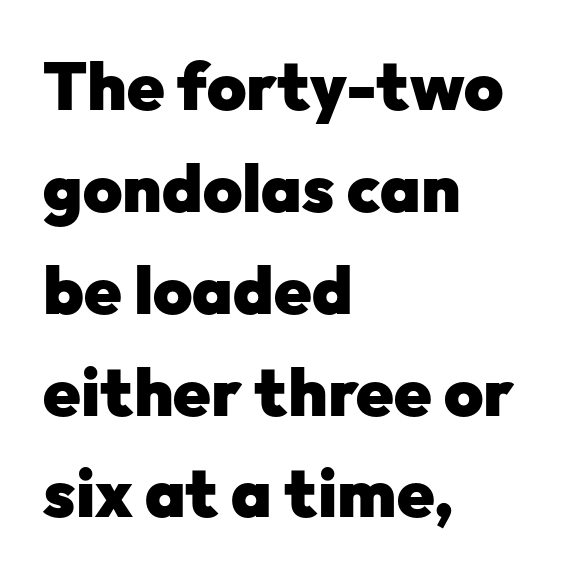
Q: Is the text bold? A: Yes.
Q: Is the text italic (slanted)? A: No, it is upright.
Q: Is the typeface a serif or a sans-serif typeface? A: Sans-serif.
Q: Is the text underlined? A: No.
Q: How is the paragraph aligned? A: Left-aligned.
Q: Is the spacing between letters normal or unusually wide? A: Normal.
Q: Is the spacing between lines tight, normal or loose? A: Normal.
Q: Width (condensed, normal, or wide)? A: Normal.
Q: Stroke contrast? A: Low.
Q: x-height? A: Medium.
Q: Monospaced? A: No.
